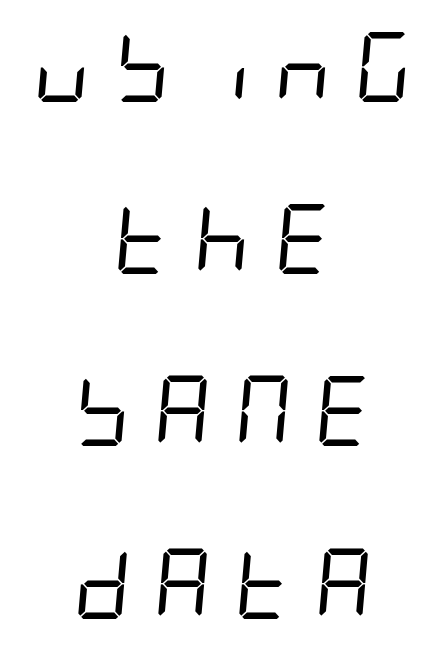
Q: Is the text bold? A: No.
Q: Is the text italic (slanted)? A: Yes, it leans right by about 5 degrees.
Q: Is the text underlined? A: No.
Q: How is the paragraph aligned? A: Centered.
Q: Is the spacing between letters normal or unusually wide? A: Unusually wide.
Q: Is the spacing between lines tight, normal or loose? A: Loose.
Q: Width (condensed, normal, or wide)? A: Condensed.
Q: Stroke contrast? A: Low.
Q: x-height? A: Large.
